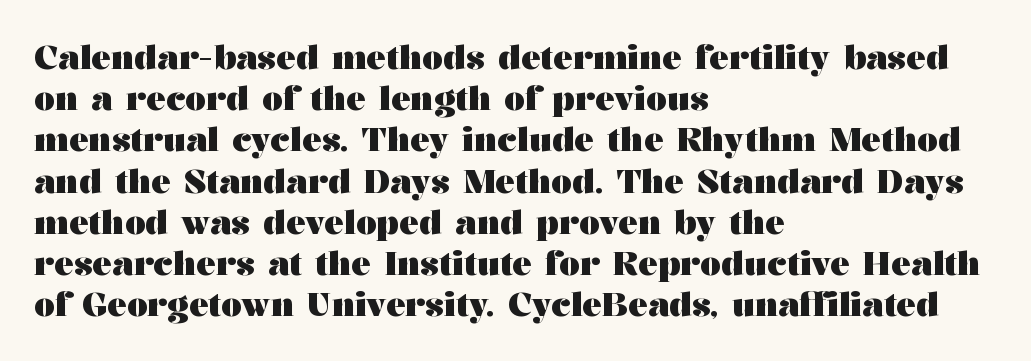
Q: Is the text bold? A: Yes.
Q: Is the text italic (slanted)? A: No, it is upright.
Q: Is the typeface a serif or a sans-serif typeface? A: Serif.
Q: Is the text underlined? A: No.
Q: How is the paragraph aligned? A: Left-aligned.
Q: Is the spacing between letters normal or unusually wide? A: Normal.
Q: Is the spacing between lines tight, normal or loose? A: Normal.
Q: Width (condensed, normal, or wide)? A: Wide.
Q: Stroke contrast? A: Medium.
Q: x-height? A: Medium.
Q: Monospaced? A: No.
